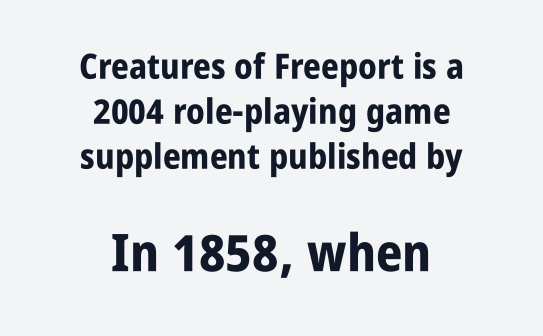
Caption: upper text group reduced, lower text group enlarged. The line texture is even and compact thanks to regular tracking. The compositor balanced each line on the midline. Check under the words: just untouched page.
